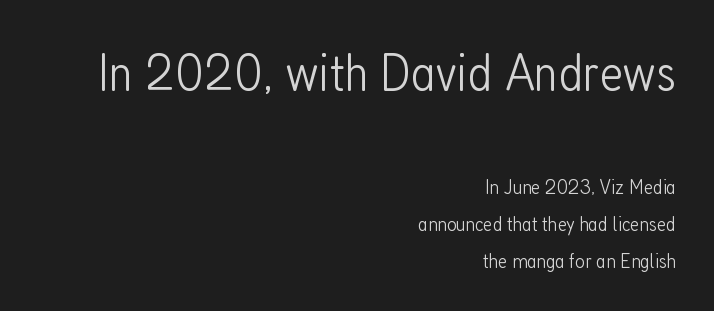
The image shows 53 px light, condensed sans-serif type, upright; set right-aligned, line spacing 1.75x, normal letter spacing, not underlined; the first (top) block is 2.52x larger; low stroke contrast and a medium x-height.
